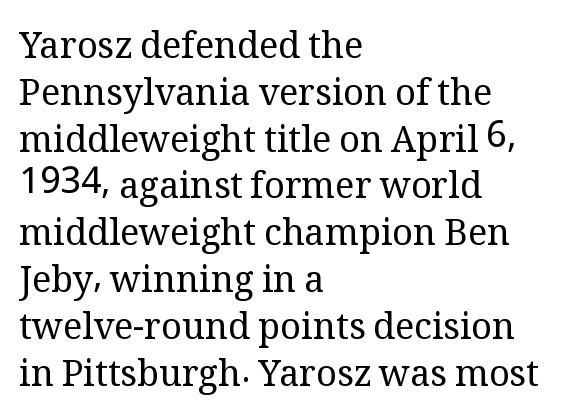
Q: Is the text bold? A: No.
Q: Is the text italic (slanted)? A: No, it is upright.
Q: Is the typeface a serif or a sans-serif typeface? A: Serif.
Q: Is the text underlined? A: No.
Q: How is the paragraph aligned? A: Left-aligned.
Q: Is the spacing between letters normal or unusually wide? A: Normal.
Q: Is the spacing between lines tight, normal or loose? A: Normal.
Q: Width (condensed, normal, or wide)? A: Normal.
Q: Stroke contrast? A: Medium.
Q: x-height? A: Medium.
Q: Monospaced? A: No.
